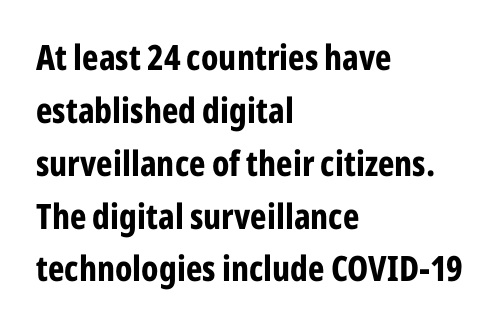
Do the characters align in a grid? No, the font is proportional. The letterforms sit shoulder to shoulder at normal distance. Nothing sits at the stroke ends, so this counts as sans-serif. Honestly, there is no underline to notice here at all.
